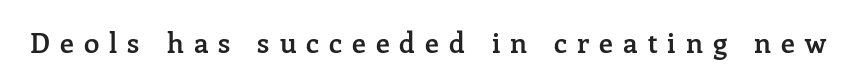
The image shows 28 px semibold serif type, upright; set unusually wide letter spacing (+0.36 em), not underlined; low stroke contrast and a medium x-height.
